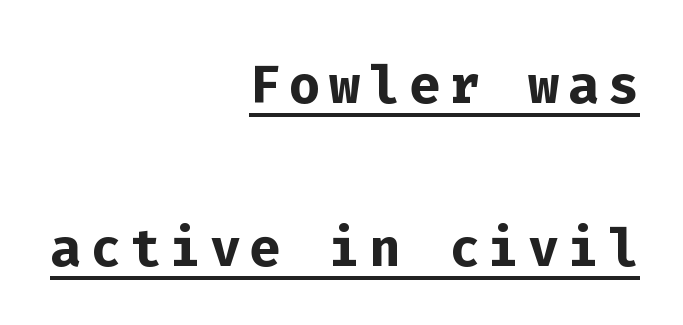
{"serif": "no", "italic": "no", "bold": "yes", "weight": "semibold", "width": "normal", "stroke_contrast": "low", "x_height": "medium", "monospaced": "yes", "underline": "yes", "align": "right", "line_spacing": "loose", "line_spacing_ratio": 2.23, "glyph_px": 73}
